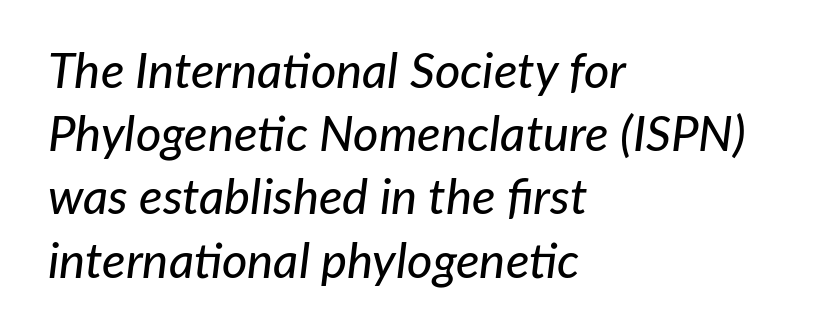
{"italic": "yes", "lean": "right", "slant_degrees": 7, "width": "normal", "stroke_contrast": "low", "x_height": "medium", "monospaced": "no", "underline": "no", "align": "left", "line_spacing": "normal", "line_spacing_ratio": 1.29, "letter_spacing": "normal", "letter_spacing_em": 0.0, "glyph_px": 49}
